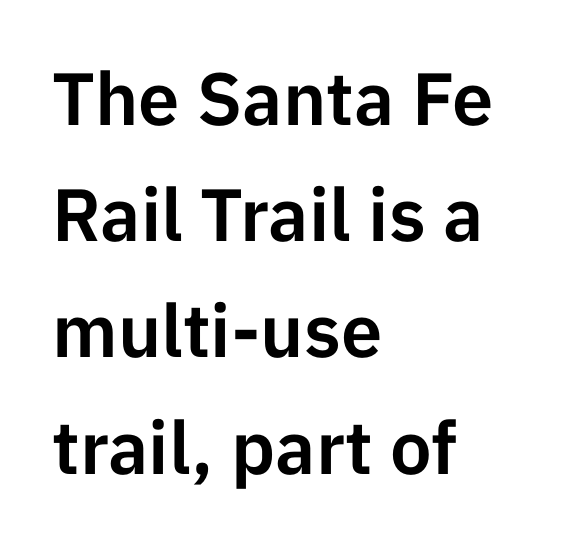
Q: Is the text italic (slanted)? A: No, it is upright.
Q: Is the typeface a serif or a sans-serif typeface? A: Sans-serif.
Q: Is the text underlined? A: No.
Q: How is the paragraph aligned? A: Left-aligned.
Q: Is the spacing between letters normal or unusually wide? A: Normal.
Q: Is the spacing between lines tight, normal or loose? A: Normal.
Q: Width (condensed, normal, or wide)? A: Normal.
Q: Stroke contrast? A: Low.
Q: x-height? A: Medium.
Q: Monospaced? A: No.
